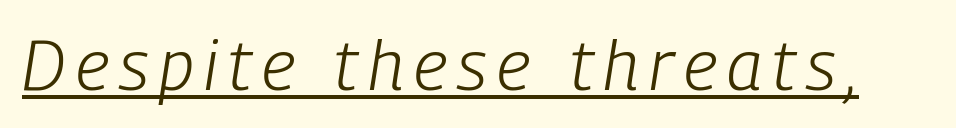
The font is comparable to plain body text, perhaps lighter. Looks like someone drew a line under every word here. Do the characters align in a grid? No, the font is proportional. An italicized treatment has been applied to the whole sample.
